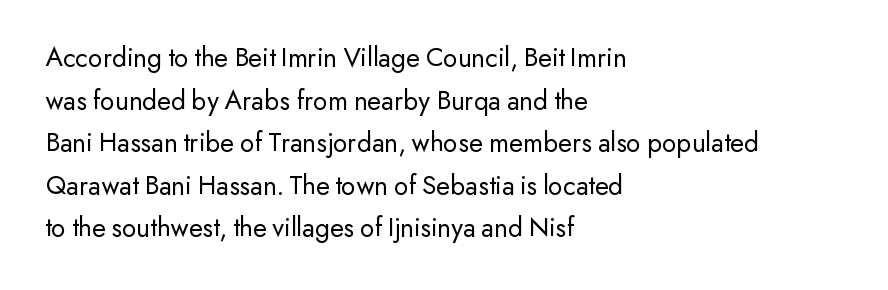
{"serif": "no", "italic": "no", "bold": "no", "weight": "regular", "width": "normal", "stroke_contrast": "low", "x_height": "small", "monospaced": "no", "underline": "no", "align": "left", "line_spacing": "normal", "line_spacing_ratio": 1.52, "letter_spacing": "normal", "letter_spacing_em": 0.0, "glyph_px": 28}
